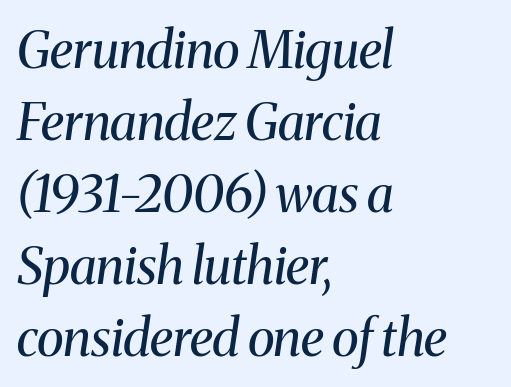
{"serif": "yes", "italic": "yes", "lean": "right", "slant_degrees": 8, "bold": "no", "weight": "regular", "width": "normal", "stroke_contrast": "medium", "x_height": "medium", "monospaced": "no", "underline": "no", "align": "left", "line_spacing": "normal", "line_spacing_ratio": 1.41, "letter_spacing": "normal", "letter_spacing_em": 0.0, "glyph_px": 51}
